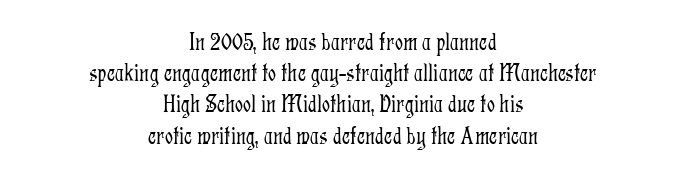
Q: Is the text bold? A: No.
Q: Is the text italic (slanted)? A: No, it is upright.
Q: Is the text underlined? A: No.
Q: How is the paragraph aligned? A: Centered.
Q: Is the spacing between letters normal or unusually wide? A: Normal.
Q: Is the spacing between lines tight, normal or loose? A: Normal.
